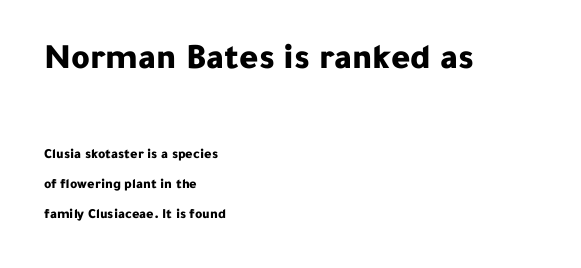
{"serif": "no", "italic": "no", "bold": "yes", "weight": "bold", "width": "normal", "stroke_contrast": "low", "x_height": "medium", "monospaced": "no", "underline": "no", "align": "left", "line_spacing": "loose", "line_spacing_ratio": 2.13, "letter_spacing": "normal", "letter_spacing_em": 0.0, "larger_block": "first", "size_ratio": 2.57, "glyph_px": 36}
